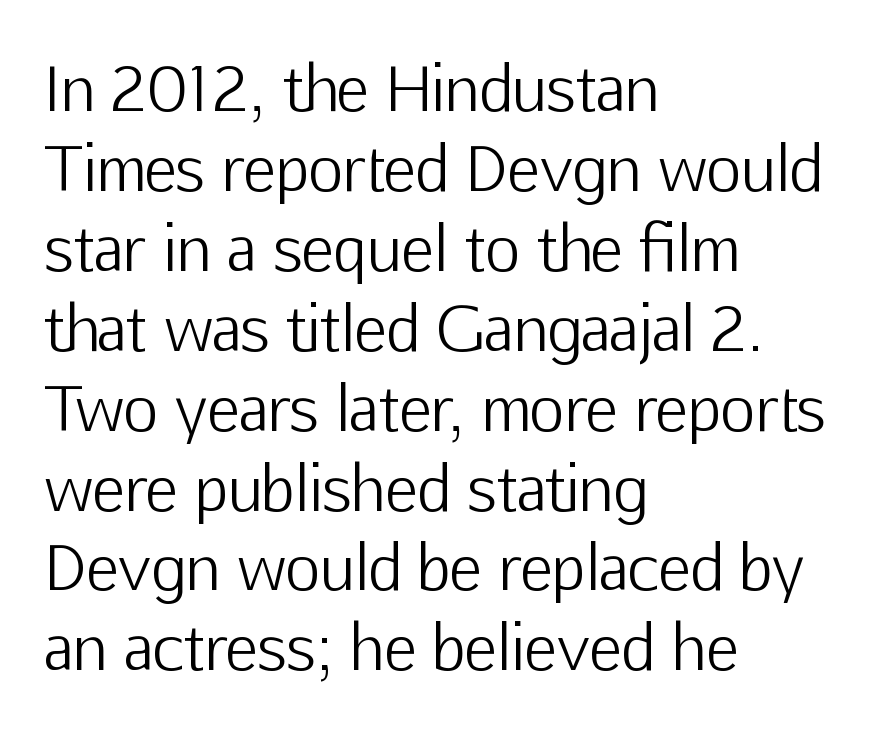
Q: Is the text bold? A: No.
Q: Is the text italic (slanted)? A: No, it is upright.
Q: Is the typeface a serif or a sans-serif typeface? A: Sans-serif.
Q: Is the text underlined? A: No.
Q: How is the paragraph aligned? A: Left-aligned.
Q: Is the spacing between letters normal or unusually wide? A: Normal.
Q: Is the spacing between lines tight, normal or loose? A: Normal.
Q: Width (condensed, normal, or wide)? A: Normal.
Q: Stroke contrast? A: Low.
Q: x-height? A: Medium.
Q: Monospaced? A: No.
